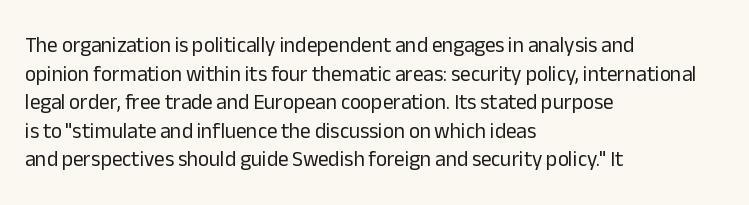
The image shows 21 px text type, upright; set left-aligned, normal line spacing (1.36x), normal letter spacing, not underlined.
